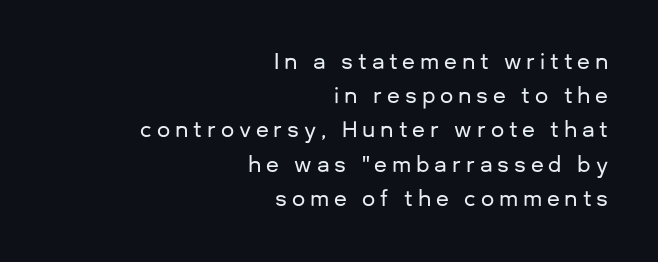
{"italic": "no", "underline": "no", "align": "right", "line_spacing": "normal", "line_spacing_ratio": 1.63, "letter_spacing": "wide", "letter_spacing_em": 0.23, "glyph_px": 21}
